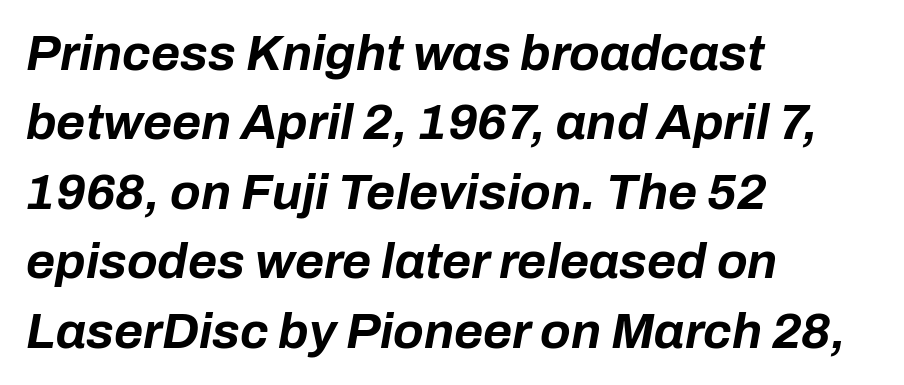
{"italic": "yes", "lean": "right", "slant_degrees": 10, "bold": "yes", "weight": "bold", "width": "normal", "stroke_contrast": "low", "x_height": "medium", "monospaced": "no", "underline": "no", "align": "left", "line_spacing": "normal", "line_spacing_ratio": 1.39, "letter_spacing": "normal", "letter_spacing_em": 0.0, "glyph_px": 50}
